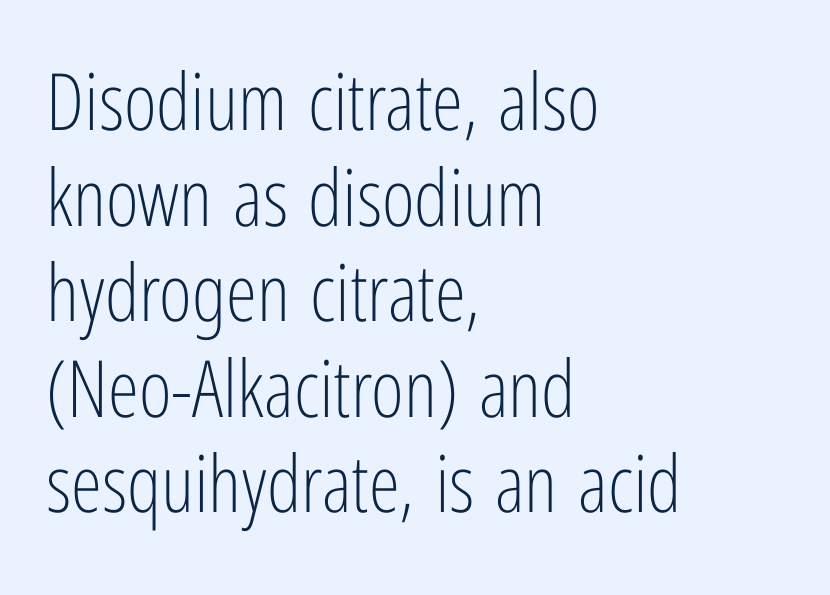
{"serif": "no", "italic": "no", "bold": "no", "weight": "light", "width": "condensed", "stroke_contrast": "low", "x_height": "medium", "monospaced": "no", "underline": "no", "align": "left", "line_spacing_ratio": 1.21, "letter_spacing": "normal", "letter_spacing_em": 0.0, "glyph_px": 79}
